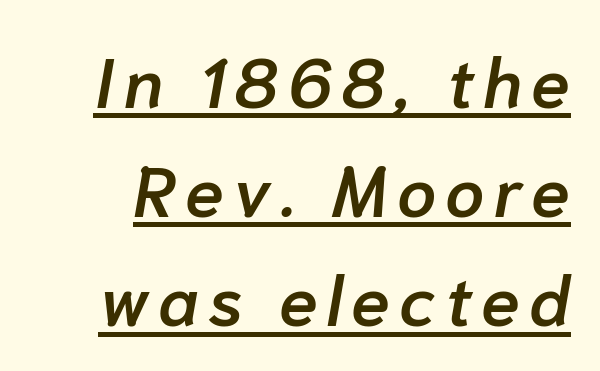
Each letter keeps its own natural width here, so spacing adapts to shape. The typography opts for an oblique posture over an upright one. These words are printed semibold, heavier than regular yet not bold. This sample carries an underscore along the baseline area. Vertically, the passage feels balanced, rows spaced as you'd expect.
